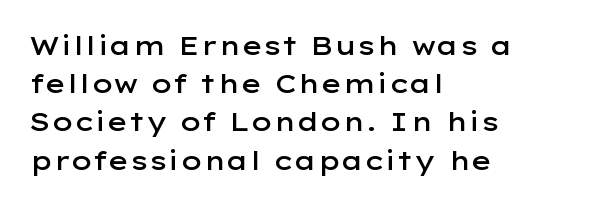
The image shows 26 px text type, upright; set left-aligned, normal line spacing (1.47x), normal letter spacing, not underlined.
